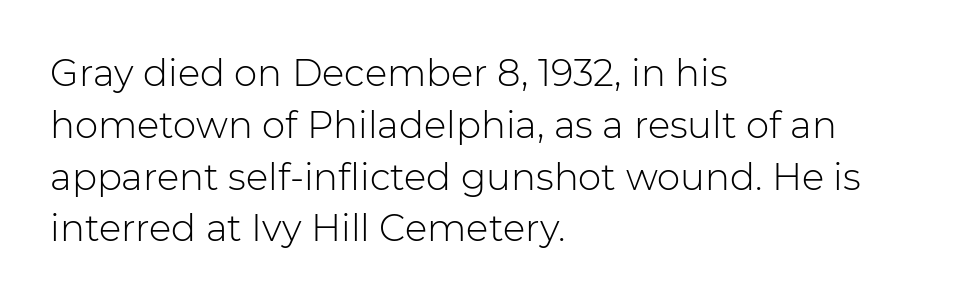
Q: Is the text bold? A: No.
Q: Is the text italic (slanted)? A: No, it is upright.
Q: Is the typeface a serif or a sans-serif typeface? A: Sans-serif.
Q: Is the text underlined? A: No.
Q: How is the paragraph aligned? A: Left-aligned.
Q: Is the spacing between letters normal or unusually wide? A: Normal.
Q: Is the spacing between lines tight, normal or loose? A: Normal.
Q: Width (condensed, normal, or wide)? A: Normal.
Q: Stroke contrast? A: Low.
Q: x-height? A: Medium.
Q: Monospaced? A: No.
